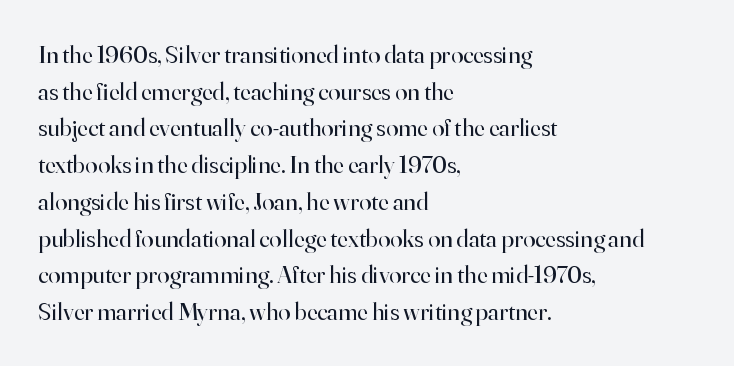
The image shows 25 px text type, upright; set left-aligned, normal line spacing (1.47x), normal letter spacing, not underlined.
